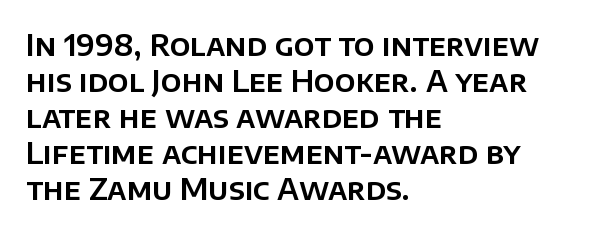
These lines are rendered in a variable-pitch font. You can tell from the bare stems that sans-serif type was used. Line beginnings align vertically; line endings do not. Italic? Not at all — the glyphs are vertical.
